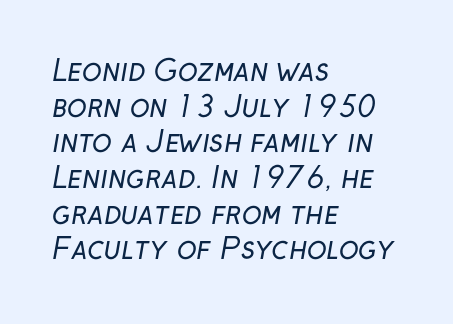
The image shows 29 px regular-weight sans-serif type; set left-aligned, line spacing 1.23x, normal letter spacing, not underlined; low stroke contrast and a medium x-height.
